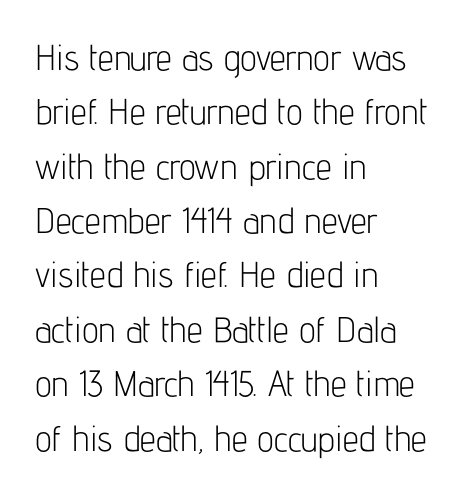
{"serif": "no", "italic": "no", "bold": "no", "weight": "light", "width": "condensed", "stroke_contrast": "low", "x_height": "medium", "monospaced": "no", "underline": "no", "align": "left", "line_spacing": "normal", "line_spacing_ratio": 1.51, "letter_spacing": "normal", "letter_spacing_em": 0.0, "glyph_px": 36}
